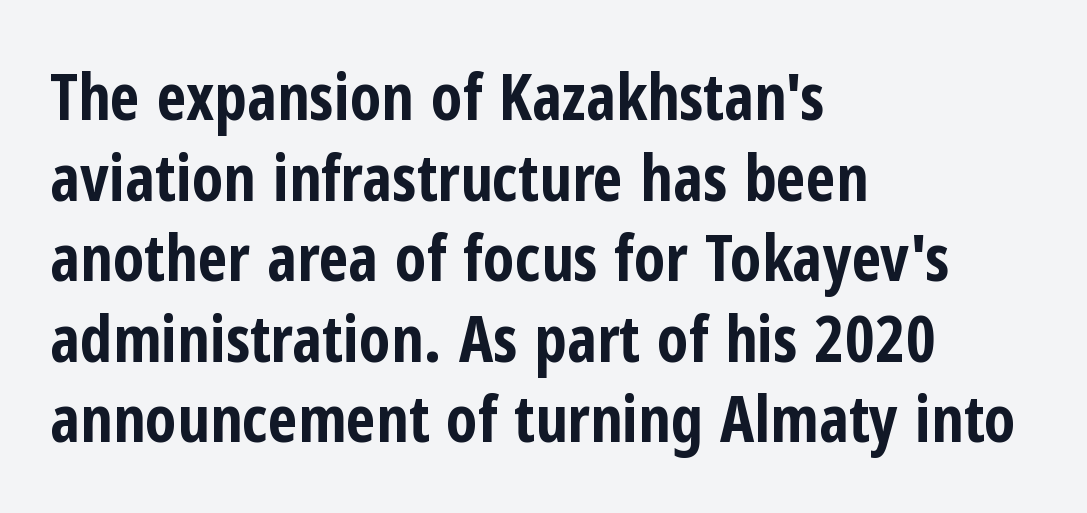
Italic? Not at all — the glyphs are vertical. Look at the stroke-to-counter ratio: heavy, a bold. What stands out about the letter spacing? Nothing — it is the standard amount. The compositor pushed each line to the left boundary.
